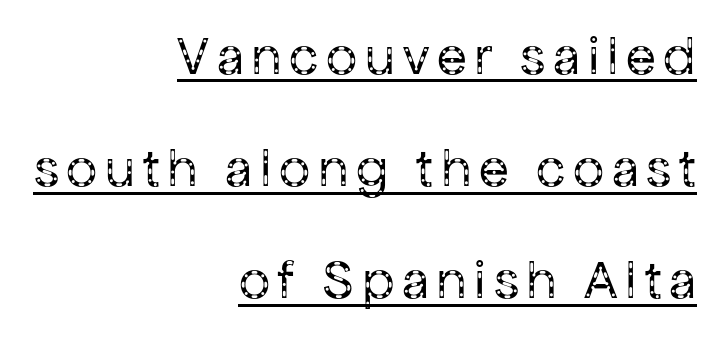
The image shows 55 px regular-weight sans-serif type, upright; set right-aligned, loose line spacing (2.04x), underlined; low stroke contrast and a medium x-height.
